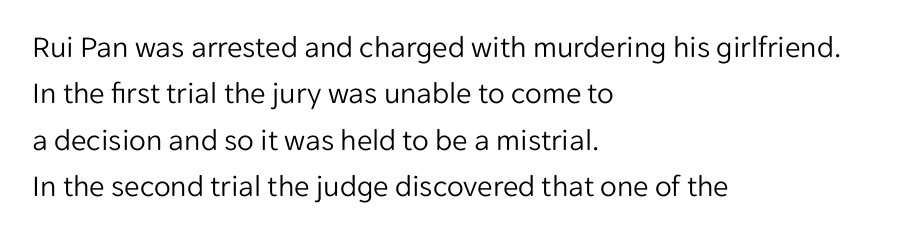
{"serif": "no", "italic": "no", "bold": "no", "weight": "light", "width": "normal", "stroke_contrast": "low", "x_height": "medium", "monospaced": "no", "underline": "no", "align": "left", "line_spacing": "normal", "line_spacing_ratio": 1.5, "letter_spacing": "normal", "letter_spacing_em": 0.0, "glyph_px": 31}
